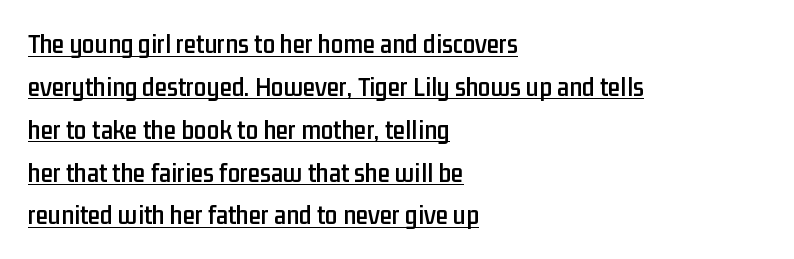
Q: Is the text italic (slanted)? A: No, it is upright.
Q: Is the typeface a serif or a sans-serif typeface? A: Sans-serif.
Q: Is the text underlined? A: Yes.
Q: How is the paragraph aligned? A: Left-aligned.
Q: Is the spacing between letters normal or unusually wide? A: Normal.
Q: Is the spacing between lines tight, normal or loose? A: Normal.
Q: Width (condensed, normal, or wide)? A: Condensed.
Q: Stroke contrast? A: Low.
Q: x-height? A: Medium.
Q: Monospaced? A: No.
